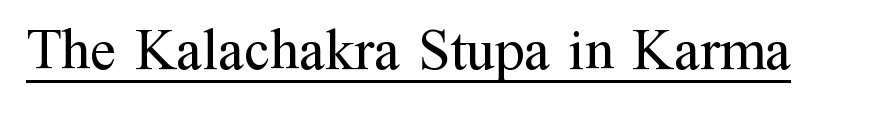
Q: Is the text bold? A: No.
Q: Is the text italic (slanted)? A: No, it is upright.
Q: Is the typeface a serif or a sans-serif typeface? A: Serif.
Q: Is the text underlined? A: Yes.
Q: Is the spacing between letters normal or unusually wide? A: Normal.
Q: Width (condensed, normal, or wide)? A: Normal.
Q: Stroke contrast? A: Medium.
Q: x-height? A: Medium.
Q: Monospaced? A: No.
